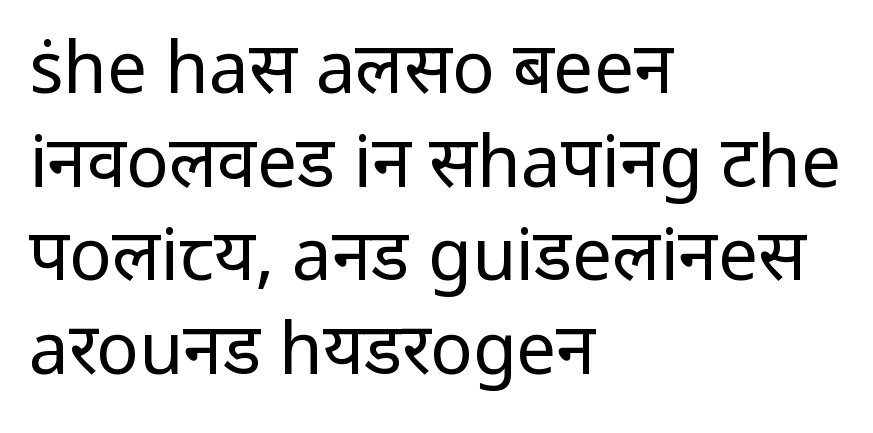
Q: Is the text bold? A: No.
Q: Is the text italic (slanted)? A: No, it is upright.
Q: Is the typeface a serif or a sans-serif typeface? A: Sans-serif.
Q: Is the text underlined? A: No.
Q: How is the paragraph aligned? A: Left-aligned.
Q: Is the spacing between letters normal or unusually wide? A: Normal.
Q: Is the spacing between lines tight, normal or loose? A: Normal.
Q: Width (condensed, normal, or wide)? A: Normal.
Q: Stroke contrast? A: Low.
Q: x-height? A: Medium.
Q: Monospaced? A: No.
